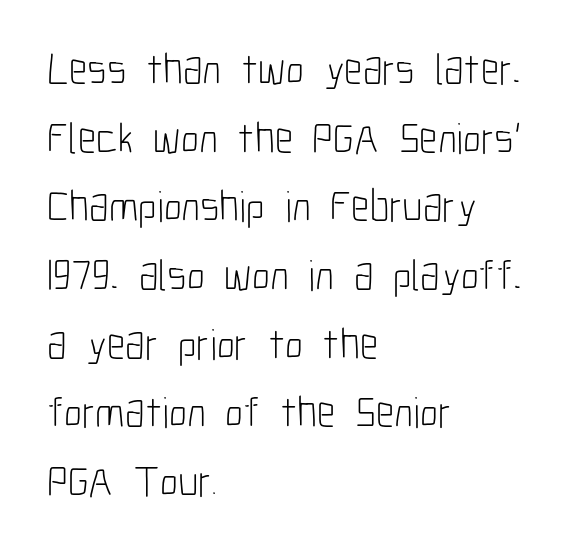
{"serif": "no", "italic": "no", "bold": "no", "weight": "light", "width": "condensed", "stroke_contrast": "low", "x_height": "medium", "monospaced": "no", "underline": "no", "align": "left", "line_spacing": "normal", "line_spacing_ratio": 1.56, "letter_spacing": "normal", "letter_spacing_em": 0.0, "glyph_px": 44}
